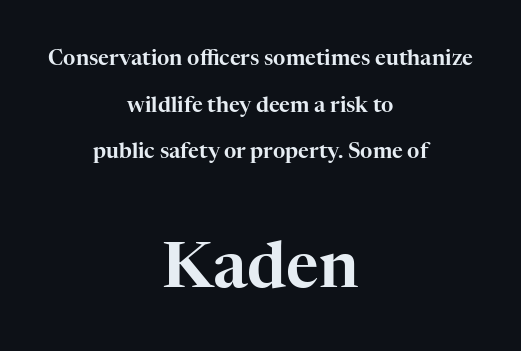
{"serif": "yes", "italic": "no", "width": "normal", "stroke_contrast": "high", "x_height": "medium", "monospaced": "no", "underline": "no", "align": "center", "line_spacing": "loose", "line_spacing_ratio": 2.22, "letter_spacing": "normal", "letter_spacing_em": 0.0, "larger_block": "second", "size_ratio": 3.0, "glyph_px": 63}
